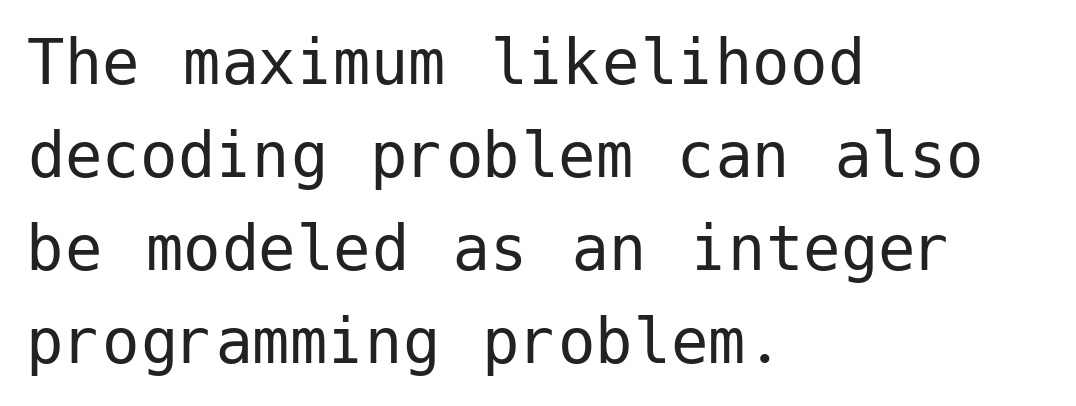
Q: Is the text bold? A: No.
Q: Is the text italic (slanted)? A: No, it is upright.
Q: Is the typeface a serif or a sans-serif typeface? A: Sans-serif.
Q: Is the text underlined? A: No.
Q: How is the paragraph aligned? A: Left-aligned.
Q: Is the spacing between letters normal or unusually wide? A: Normal.
Q: Width (condensed, normal, or wide)? A: Normal.
Q: Stroke contrast? A: Low.
Q: x-height? A: Medium.
